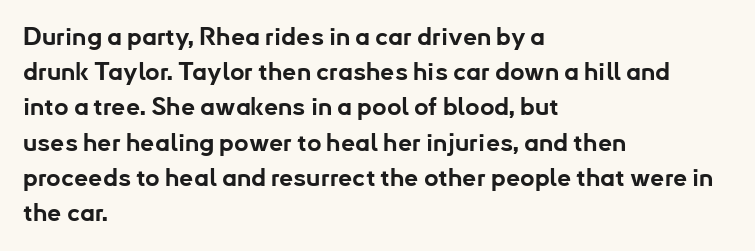
Here the glyphs are tracked normally, forming tight word shapes. Posture: upright roman. Plain, unruled lines of type. Leading matches the norm, producing a regular column.
